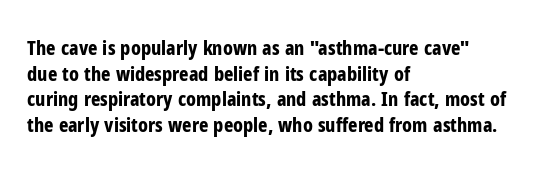
{"italic": "no", "bold": "yes", "underline": "no", "align": "left", "line_spacing": "normal", "line_spacing_ratio": 1.28, "letter_spacing": "normal", "letter_spacing_em": 0.0, "glyph_px": 20}
